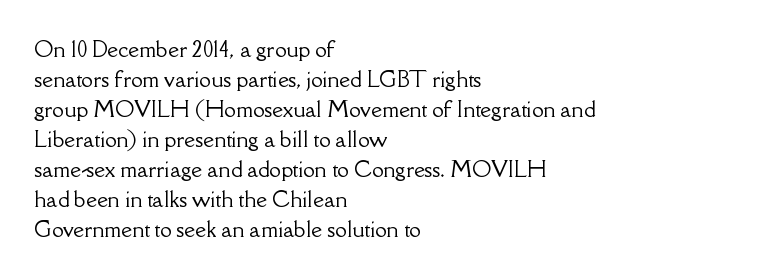
Q: Is the text italic (slanted)? A: No, it is upright.
Q: Is the text underlined? A: No.
Q: How is the paragraph aligned? A: Left-aligned.
Q: Is the spacing between letters normal or unusually wide? A: Normal.
Q: Is the spacing between lines tight, normal or loose? A: Normal.
